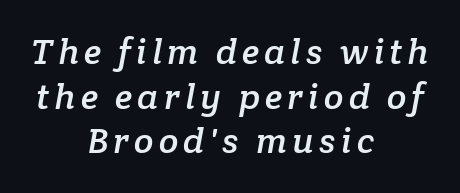
Varying glyph widths throughout — classic text-font behaviour. Centered paragraph, ragged on both sides. Lines of text with bare space underneath. The letters carry serifs — small finishing strokes at the ends of their stems.
